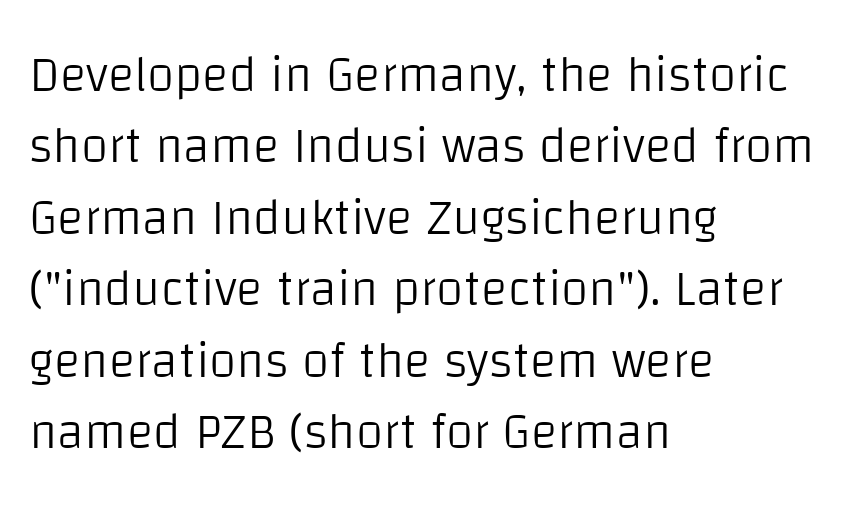
Q: Is the text bold? A: No.
Q: Is the text italic (slanted)? A: No, it is upright.
Q: Is the typeface a serif or a sans-serif typeface? A: Sans-serif.
Q: Is the text underlined? A: No.
Q: How is the paragraph aligned? A: Left-aligned.
Q: Is the spacing between letters normal or unusually wide? A: Normal.
Q: Is the spacing between lines tight, normal or loose? A: Normal.
Q: Width (condensed, normal, or wide)? A: Normal.
Q: Stroke contrast? A: Low.
Q: x-height? A: Large.
Q: Monospaced? A: No.
